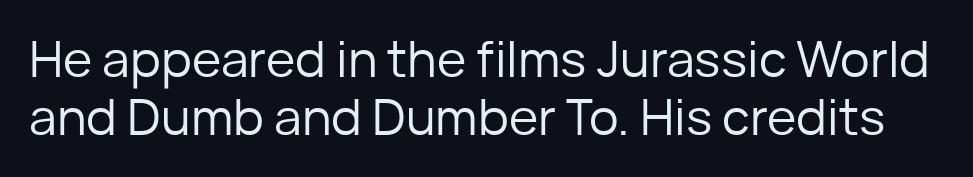
Q: Is the text bold? A: No.
Q: Is the text italic (slanted)? A: No, it is upright.
Q: Is the typeface a serif or a sans-serif typeface? A: Sans-serif.
Q: Is the text underlined? A: No.
Q: Is the spacing between letters normal or unusually wide? A: Normal.
Q: Width (condensed, normal, or wide)? A: Normal.
Q: Stroke contrast? A: Low.
Q: x-height? A: Medium.
Q: Monospaced? A: No.
